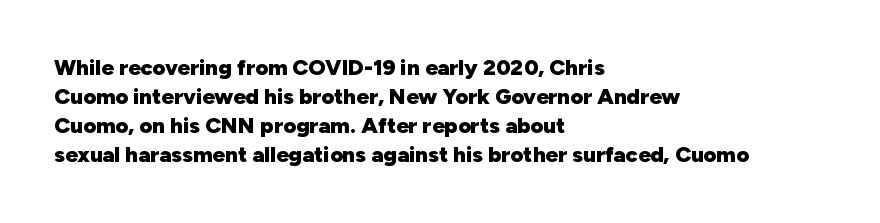
I'd describe the lettering as bold — thick and assertive. Line starts are locked; line ends wander. Nope, not italic — everything's standing straight. Only glyphs here, with clear space below each row.
